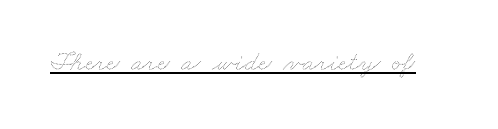
The image shows 28 px thin, wide type; set normal letter spacing, underlined; medium stroke contrast and a small x-height.
